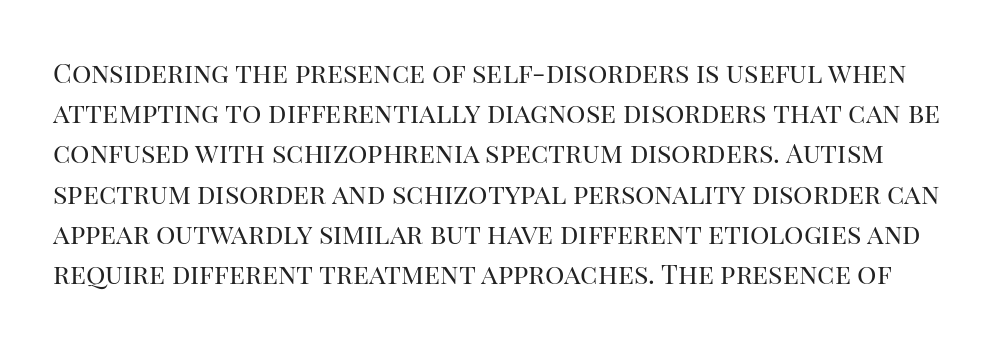
Q: Is the text bold? A: No.
Q: Is the text italic (slanted)? A: No, it is upright.
Q: Is the text underlined? A: No.
Q: Is the spacing between letters normal or unusually wide? A: Normal.
Q: Is the spacing between lines tight, normal or loose? A: Normal.
